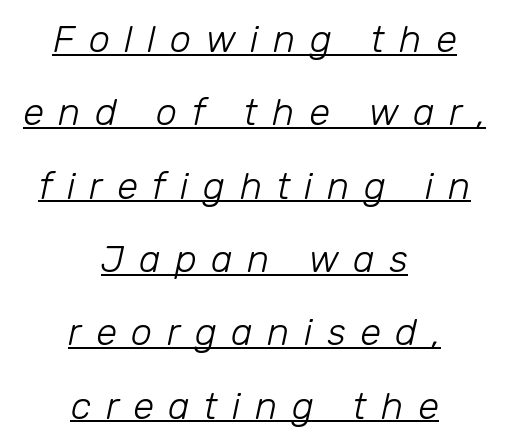
Q: Is the text bold? A: No.
Q: Is the text italic (slanted)? A: Yes, it leans right by about 12 degrees.
Q: Is the text underlined? A: Yes.
Q: How is the paragraph aligned? A: Centered.
Q: Is the spacing between letters normal or unusually wide? A: Unusually wide.
Q: Is the spacing between lines tight, normal or loose? A: Loose.
Q: Width (condensed, normal, or wide)? A: Normal.
Q: Stroke contrast? A: Low.
Q: x-height? A: Medium.
Q: Monospaced? A: No.
